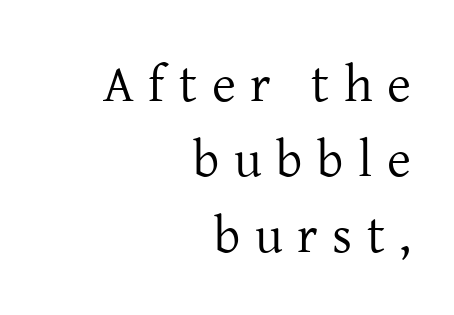
Q: Is the text bold? A: No.
Q: Is the text italic (slanted)? A: No, it is upright.
Q: Is the typeface a serif or a sans-serif typeface? A: Serif.
Q: Is the text underlined? A: No.
Q: How is the paragraph aligned? A: Right-aligned.
Q: Is the spacing between letters normal or unusually wide? A: Unusually wide.
Q: Is the spacing between lines tight, normal or loose? A: Normal.
Q: Width (condensed, normal, or wide)? A: Normal.
Q: Stroke contrast? A: Low.
Q: x-height? A: Medium.
Q: Monospaced? A: No.
